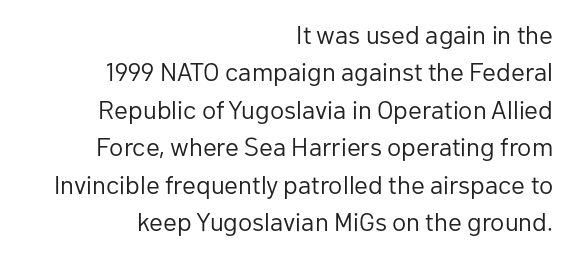
A light-to-regular cut is what we see here. Each word holds together tightly as a unit, with standard inter-letter gaps. Line spacing here is normal. Compared with a flush-left layout, this one pins lines to the opposite, right side. Notice how the stems are strictly vertical — no italics here.
